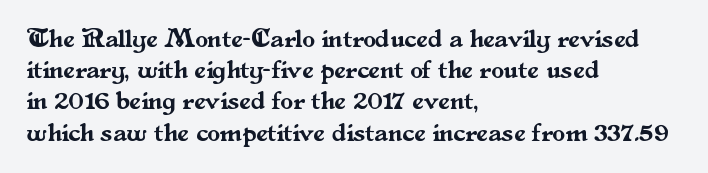
{"italic": "no", "underline": "no", "align": "left", "line_spacing_ratio": 1.2, "letter_spacing": "normal", "letter_spacing_em": 0.0, "glyph_px": 26}
